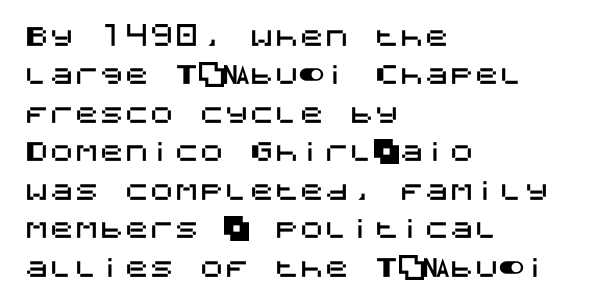
Q: Is the text italic (slanted)? A: No, it is upright.
Q: Is the text underlined? A: No.
Q: How is the paragraph aligned? A: Left-aligned.
Q: Is the spacing between letters normal or unusually wide? A: Normal.
Q: Is the spacing between lines tight, normal or loose? A: Normal.
